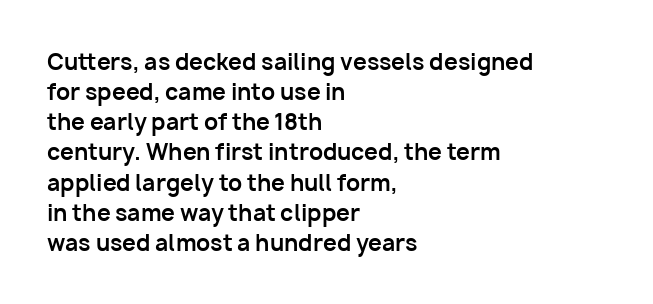
Q: Is the text bold? A: Yes.
Q: Is the text italic (slanted)? A: No, it is upright.
Q: Is the text underlined? A: No.
Q: How is the paragraph aligned? A: Left-aligned.
Q: Is the spacing between letters normal or unusually wide? A: Normal.
Q: Is the spacing between lines tight, normal or loose? A: Normal.
